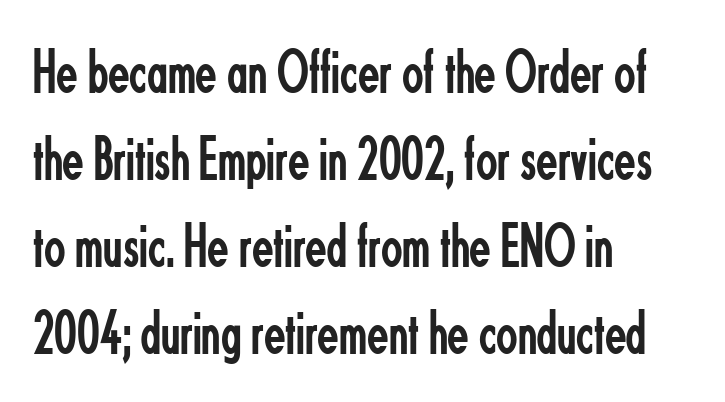
The image shows 63 px regular-weight, condensed sans-serif type, upright; set left-aligned, normal line spacing (1.38x), normal letter spacing, not underlined; low stroke contrast and a small x-height.
